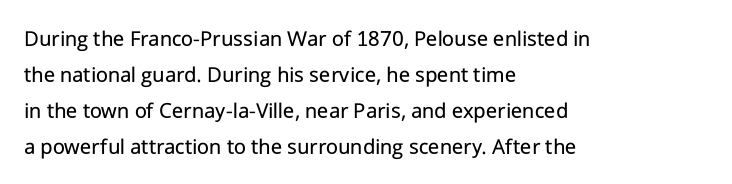
Q: Is the text bold? A: No.
Q: Is the text italic (slanted)? A: No, it is upright.
Q: Is the text underlined? A: No.
Q: How is the paragraph aligned? A: Left-aligned.
Q: Is the spacing between letters normal or unusually wide? A: Normal.
Q: Is the spacing between lines tight, normal or loose? A: Normal.
